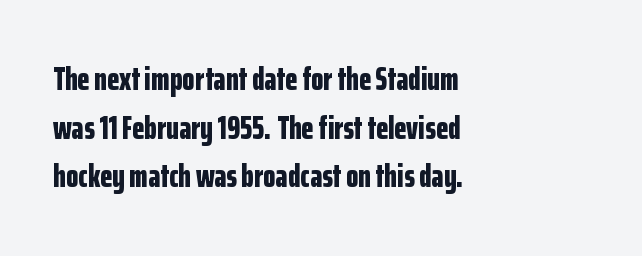
Notice how descenders clear the ascenders below comfortably — that's standard leading. Think of a printed novel: that variable character pitch is what you see here. The area under the type is left untouched. Posture: vertical. A typesetter would label this face a sans.
